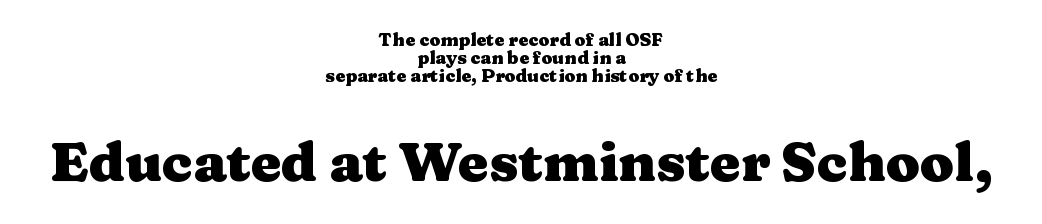
Q: Is the text bold? A: Yes.
Q: Is the text italic (slanted)? A: No, it is upright.
Q: Is the typeface a serif or a sans-serif typeface? A: Serif.
Q: Is the text underlined? A: No.
Q: How is the paragraph aligned? A: Centered.
Q: Is the spacing between letters normal or unusually wide? A: Normal.
Q: Is the spacing between lines tight, normal or loose? A: Tight.
Q: Which block of text is set in a larger size, the first (top) or the second (bottom)? A: The second (bottom) one.
Q: Width (condensed, normal, or wide)? A: Wide.
Q: Stroke contrast? A: Medium.
Q: x-height? A: Medium.
Q: Monospaced? A: No.
